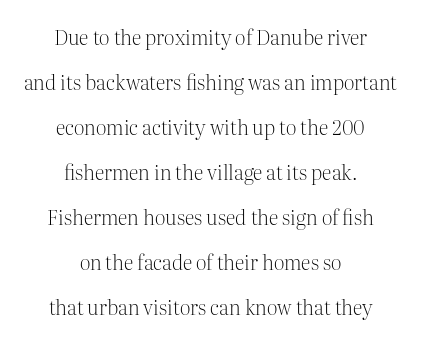
{"italic": "no", "bold": "no", "underline": "no", "align": "center", "line_spacing": "loose", "line_spacing_ratio": 2.25, "letter_spacing": "normal", "letter_spacing_em": 0.0, "glyph_px": 20}
